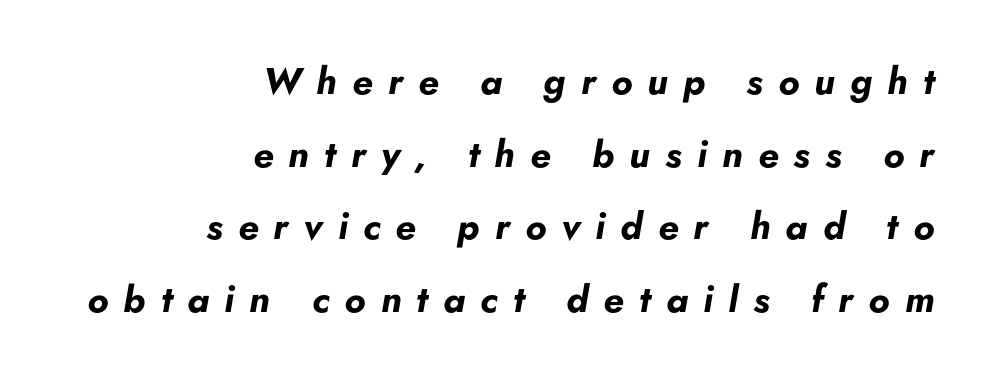
{"italic": "yes", "lean": "right", "slant_degrees": 5, "bold": "yes", "weight": "bold", "width": "normal", "stroke_contrast": "low", "x_height": "small", "monospaced": "no", "underline": "no", "align": "right", "line_spacing": "loose", "line_spacing_ratio": 1.96, "letter_spacing": "wide", "letter_spacing_em": 0.41, "glyph_px": 37}
